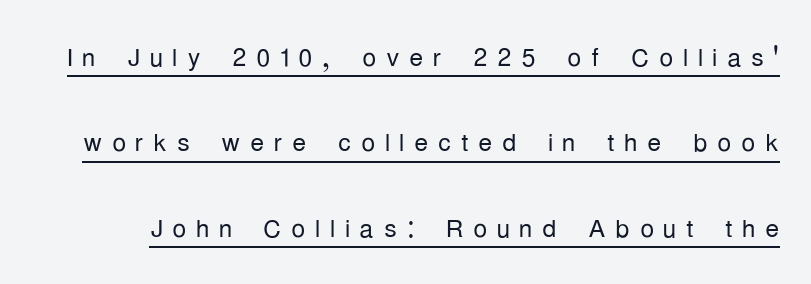
Look at the tracking — it's clearly loosened, letters drifting apart. The rendering shows plain stroke endings on the letterforms — a sans-serif design. The typesetter has applied underlining to the passage shown. The font sits on the lighter half of the weight spectrum, regular included. Rows of type keep a wide berth in the vertical direction.
